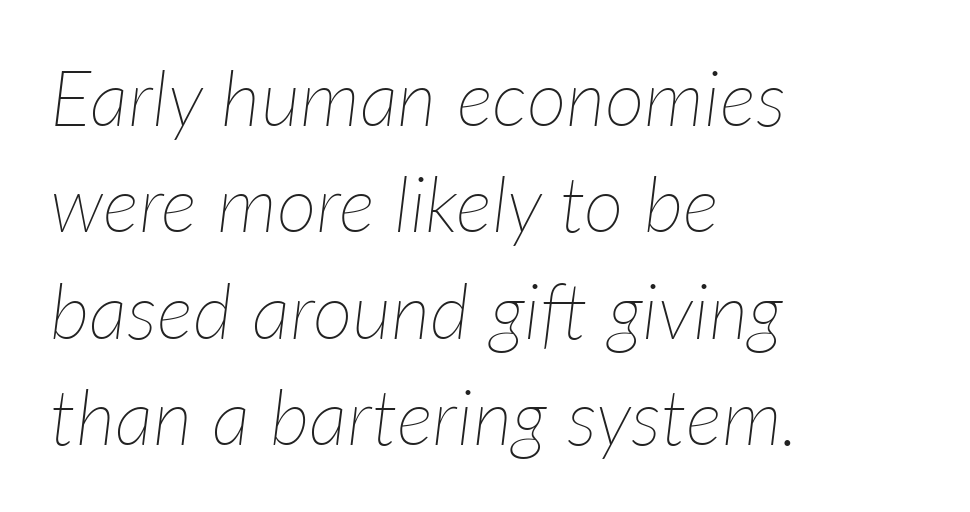
{"italic": "yes", "lean": "right", "slant_degrees": 7, "bold": "no", "weight": "thin", "width": "normal", "stroke_contrast": "low", "x_height": "medium", "monospaced": "no", "underline": "no", "align": "left", "line_spacing": "normal", "line_spacing_ratio": 1.38, "letter_spacing": "normal", "letter_spacing_em": 0.0, "glyph_px": 77}
